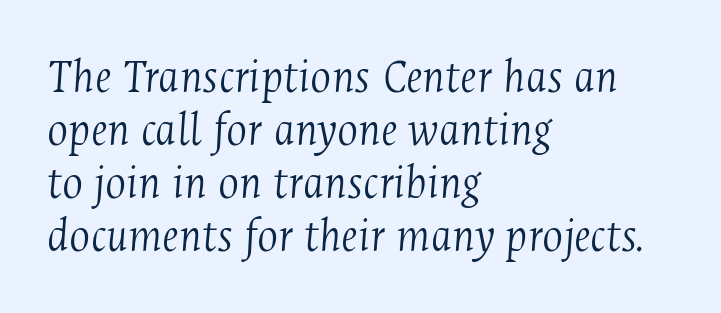
{"serif": "yes", "italic": "yes", "lean": "right", "slant_degrees": 4, "bold": "no", "weight": "light", "width": "condensed", "stroke_contrast": "medium", "x_height": "medium", "monospaced": "no", "underline": "no", "align": "left", "line_spacing": "tight", "line_spacing_ratio": 1.08, "letter_spacing": "normal", "letter_spacing_em": 0.0, "glyph_px": 49}
